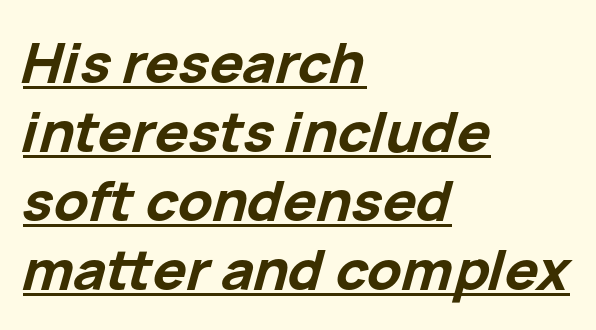
{"italic": "yes", "lean": "right", "slant_degrees": 15, "bold": "yes", "weight": "bold", "width": "normal", "stroke_contrast": "low", "x_height": "medium", "monospaced": "no", "underline": "yes", "align": "left", "line_spacing_ratio": 1.23, "letter_spacing": "normal", "letter_spacing_em": 0.0, "glyph_px": 56}
